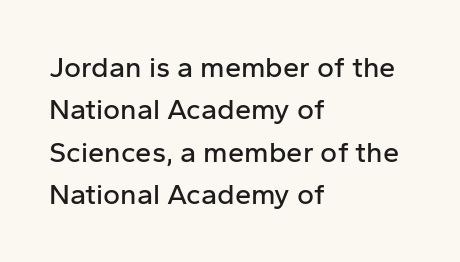
{"serif": "no", "italic": "no", "width": "normal", "stroke_contrast": "low", "x_height": "medium", "monospaced": "no", "underline": "no", "align": "left", "line_spacing": "normal", "line_spacing_ratio": 1.46, "letter_spacing": "normal", "letter_spacing_em": 0.0, "glyph_px": 29}
